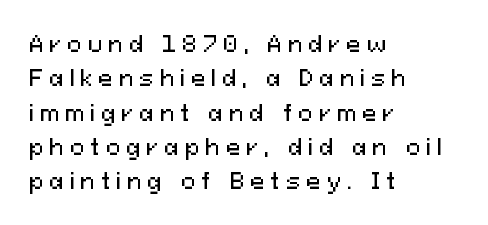
Q: Is the text italic (slanted)? A: No, it is upright.
Q: Is the text underlined? A: No.
Q: How is the paragraph aligned? A: Left-aligned.
Q: Is the spacing between letters normal or unusually wide? A: Unusually wide.
Q: Is the spacing between lines tight, normal or loose? A: Normal.
